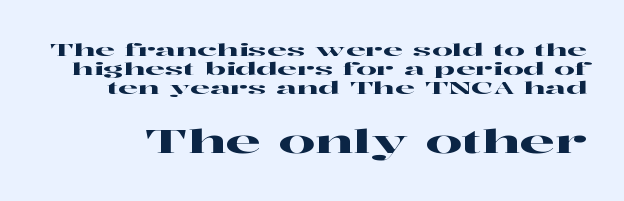
The image shows 32 px wide serif type, upright; set tight line spacing (1.05x), normal letter spacing, not underlined; the second (bottom) block is 1.78x larger; high stroke contrast and a medium x-height.
